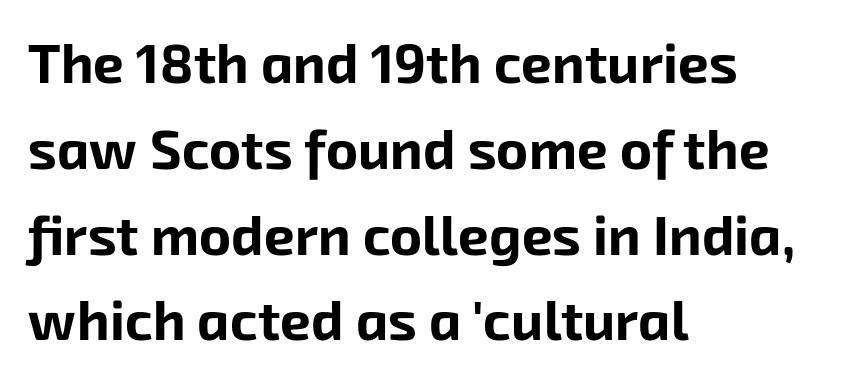
{"serif": "no", "bold": "yes", "weight": "bold", "width": "normal", "stroke_contrast": "low", "x_height": "medium", "monospaced": "no", "underline": "no", "align": "left", "line_spacing": "normal", "line_spacing_ratio": 1.56, "letter_spacing": "normal", "letter_spacing_em": 0.0, "glyph_px": 55}
